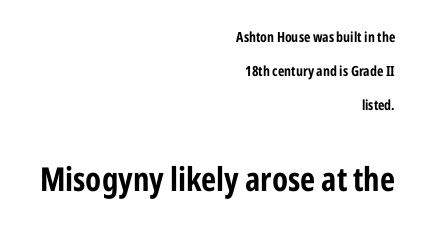
Q: Is the text bold? A: Yes.
Q: Is the text italic (slanted)? A: No, it is upright.
Q: Is the typeface a serif or a sans-serif typeface? A: Sans-serif.
Q: Is the text underlined? A: No.
Q: How is the paragraph aligned? A: Right-aligned.
Q: Is the spacing between letters normal or unusually wide? A: Normal.
Q: Is the spacing between lines tight, normal or loose? A: Loose.
Q: Which block of text is set in a larger size, the first (top) or the second (bottom)? A: The second (bottom) one.
Q: Width (condensed, normal, or wide)? A: Condensed.
Q: Stroke contrast? A: Low.
Q: x-height? A: Medium.
Q: Monospaced? A: No.
